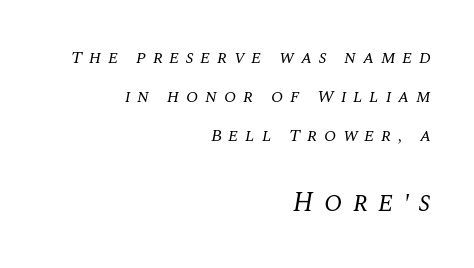
Words appear elongated and porous because spacing is wide. Visually, the bottom section dominates because its glyphs are scaled up. Compared with a typical body face, this is equally light or lighter still. Alignment: flush right. Honestly, the rows look like they've been pulled way apart.
